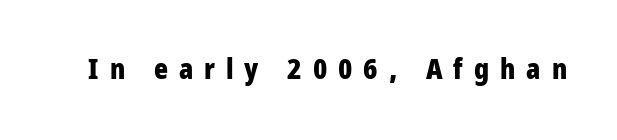
The image shows 29 px bold, condensed sans-serif type, upright; set unusually wide letter spacing (+0.38 em), not underlined; low stroke contrast and a large x-height.
